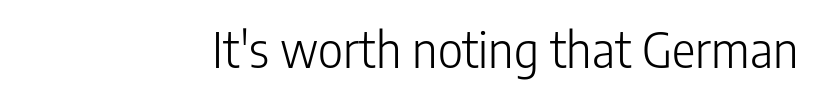
Q: Is the text bold? A: No.
Q: Is the text italic (slanted)? A: No, it is upright.
Q: Is the typeface a serif or a sans-serif typeface? A: Sans-serif.
Q: Is the text underlined? A: No.
Q: Is the spacing between letters normal or unusually wide? A: Normal.
Q: Width (condensed, normal, or wide)? A: Condensed.
Q: Stroke contrast? A: Low.
Q: x-height? A: Medium.
Q: Monospaced? A: No.
